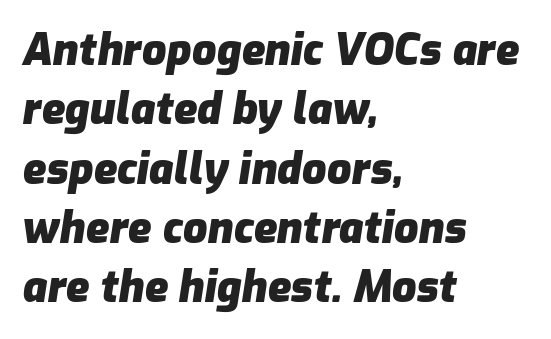
The image shows 43 px heavy type, italic (leaning right); set left-aligned, normal line spacing (1.38x), normal letter spacing, not underlined; low stroke contrast and a medium x-height.
